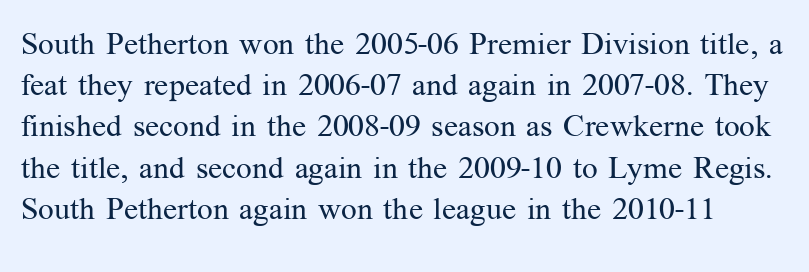
Q: Is the text bold? A: No.
Q: Is the text italic (slanted)? A: No, it is upright.
Q: Is the typeface a serif or a sans-serif typeface? A: Serif.
Q: Is the text underlined? A: No.
Q: Is the spacing between letters normal or unusually wide? A: Normal.
Q: Is the spacing between lines tight, normal or loose? A: Normal.
Q: Width (condensed, normal, or wide)? A: Normal.
Q: Stroke contrast? A: Medium.
Q: x-height? A: Medium.
Q: Monospaced? A: No.
